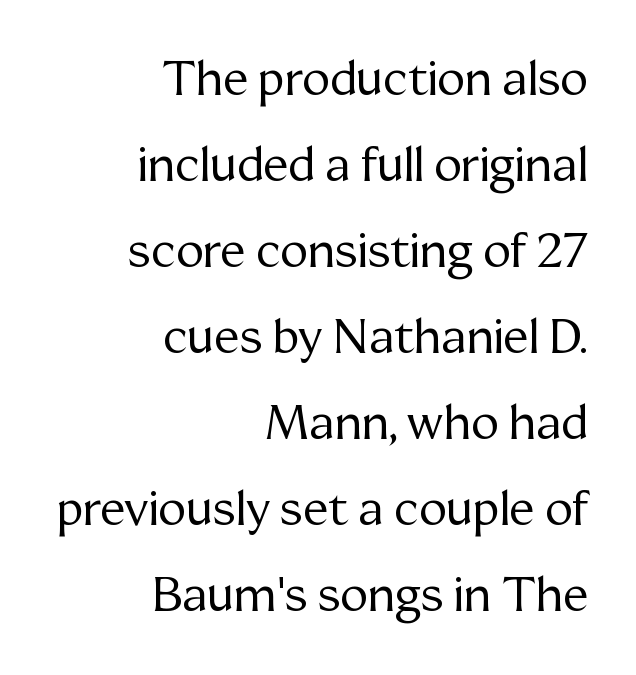
Tracking here is standard; glyphs follow each other at the usual distance. Words float on clear page, feet unadorned. Layout note: lines flush right. These glyphs show unthickened strokes, regular width or finer. Letterform terminals end in serifs throughout the passage.
